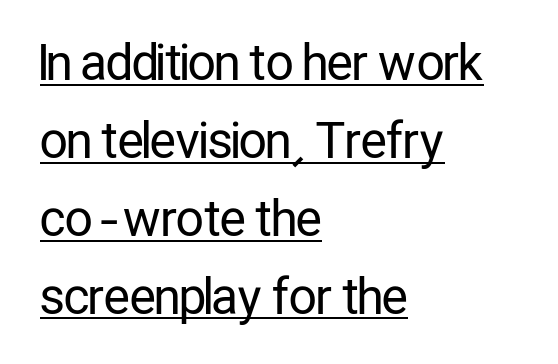
The letters carry no serifs — their stems end cleanly without finishing strokes. The face used here is proportionally spaced, like ordinary book or web type. Stems and bowls with no extra thickness — not bold. Looks like someone drew a line under every word here. Each new line begins a customary step beneath the previous one. Observe the ordinary spacing: letters are neighbours, not strangers.
